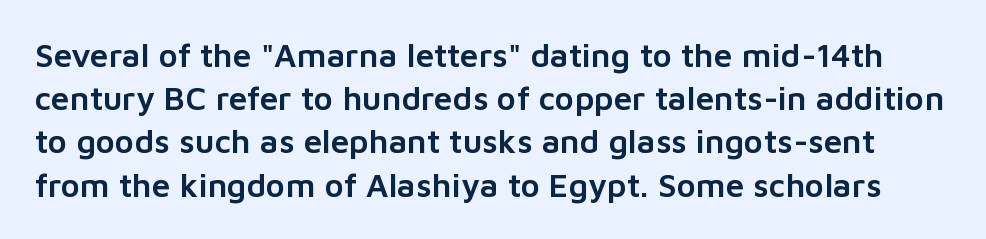
{"serif": "no", "italic": "no", "width": "normal", "stroke_contrast": "low", "x_height": "medium", "monospaced": "no", "underline": "no", "line_spacing": "normal", "line_spacing_ratio": 1.31, "letter_spacing": "normal", "letter_spacing_em": 0.0, "glyph_px": 33}
